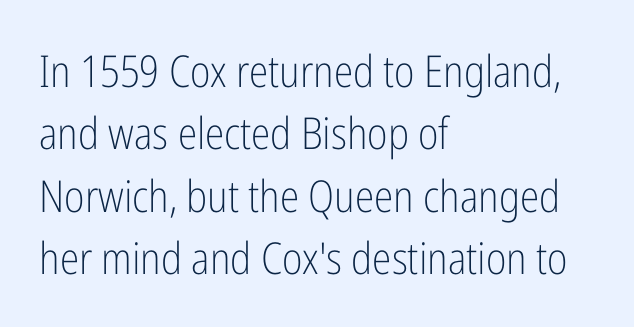
{"serif": "no", "italic": "no", "bold": "no", "weight": "light", "width": "condensed", "stroke_contrast": "low", "x_height": "medium", "monospaced": "no", "underline": "no", "align": "left", "line_spacing": "normal", "line_spacing_ratio": 1.42, "letter_spacing": "normal", "letter_spacing_em": 0.0, "glyph_px": 44}
